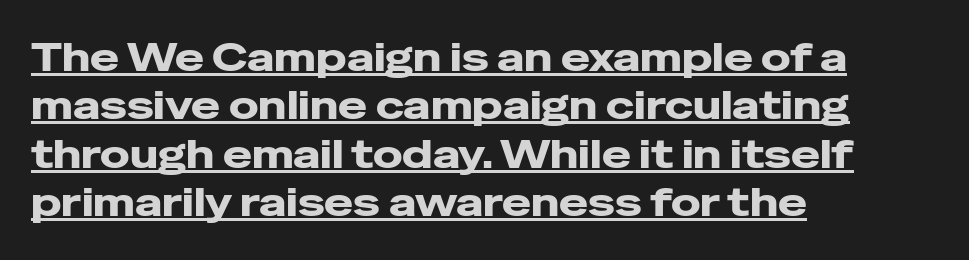
Rendered with straight, roman letterforms. Underlined type. Examine the stroke ends and you'll find no serifs. Notice how the passage keeps a crisp vertical edge on the left only. The letters sit at their default tracking, neither squeezed nor spread. Each glyph is drawn with heavy, bold strokes.
